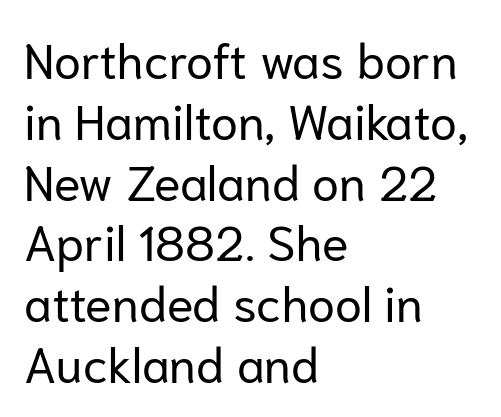
Q: Is the text bold? A: No.
Q: Is the text italic (slanted)? A: No, it is upright.
Q: Is the typeface a serif or a sans-serif typeface? A: Sans-serif.
Q: Is the text underlined? A: No.
Q: How is the paragraph aligned? A: Left-aligned.
Q: Is the spacing between letters normal or unusually wide? A: Normal.
Q: Width (condensed, normal, or wide)? A: Normal.
Q: Stroke contrast? A: Low.
Q: x-height? A: Medium.
Q: Monospaced? A: No.
